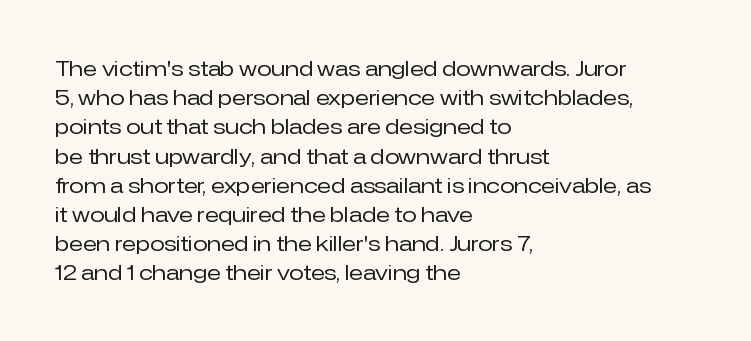
The image shows 21 px text type, upright; set left-aligned, normal line spacing (1.39x), normal letter spacing, not underlined.
